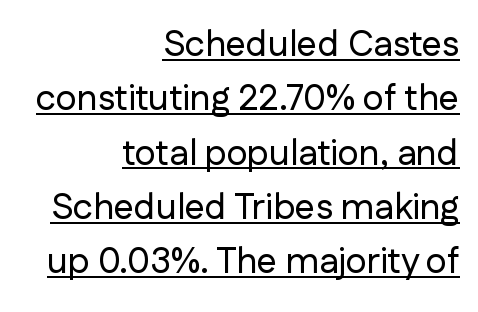
Q: Is the text italic (slanted)? A: No, it is upright.
Q: Is the typeface a serif or a sans-serif typeface? A: Sans-serif.
Q: Is the text underlined? A: Yes.
Q: How is the paragraph aligned? A: Right-aligned.
Q: Is the spacing between letters normal or unusually wide? A: Normal.
Q: Is the spacing between lines tight, normal or loose? A: Normal.
Q: Width (condensed, normal, or wide)? A: Normal.
Q: Stroke contrast? A: Low.
Q: x-height? A: Medium.
Q: Monospaced? A: No.
